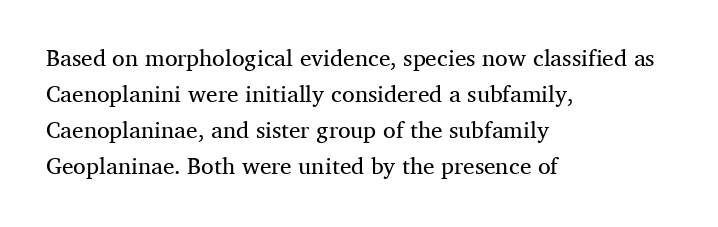
Q: Is the text bold? A: No.
Q: Is the text italic (slanted)? A: No, it is upright.
Q: Is the text underlined? A: No.
Q: How is the paragraph aligned? A: Left-aligned.
Q: Is the spacing between letters normal or unusually wide? A: Normal.
Q: Is the spacing between lines tight, normal or loose? A: Normal.
